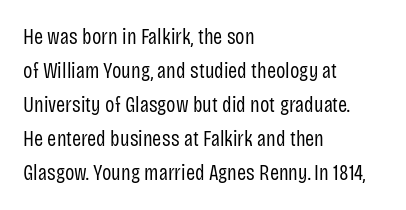
The image shows 22 px text type, upright; set left-aligned, normal line spacing (1.55x), normal letter spacing, not underlined.
